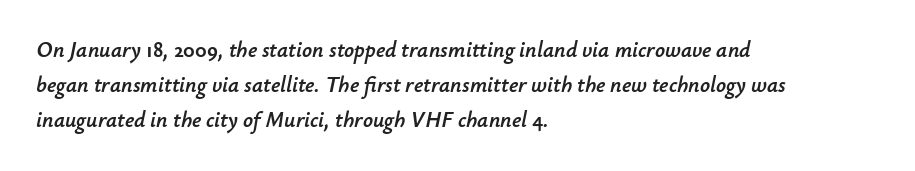
These lines were composed using italics. Visually the block forms a straight wall on the left and a jagged coastline on the right. Letters rest on an invisible, unmarked baseline. Observe the ordinary spacing: letters are neighbours, not strangers.
